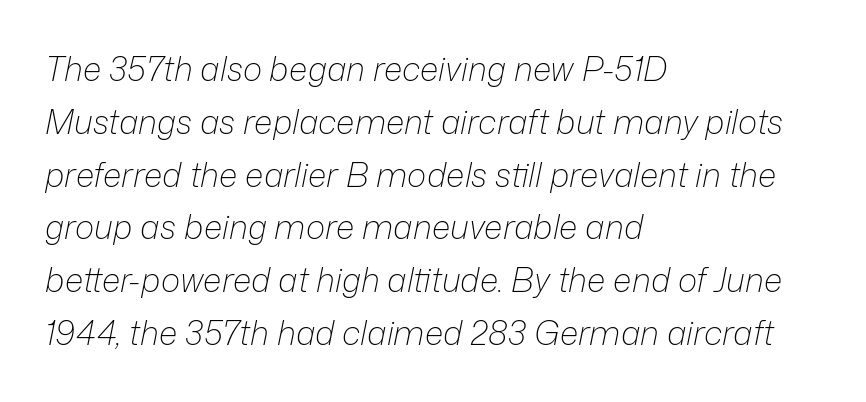
Q: Is the text bold? A: No.
Q: Is the text italic (slanted)? A: Yes, it leans right by about 12 degrees.
Q: Is the text underlined? A: No.
Q: How is the paragraph aligned? A: Left-aligned.
Q: Is the spacing between letters normal or unusually wide? A: Normal.
Q: Is the spacing between lines tight, normal or loose? A: Normal.
Q: Width (condensed, normal, or wide)? A: Normal.
Q: Stroke contrast? A: Low.
Q: x-height? A: Medium.
Q: Monospaced? A: No.
